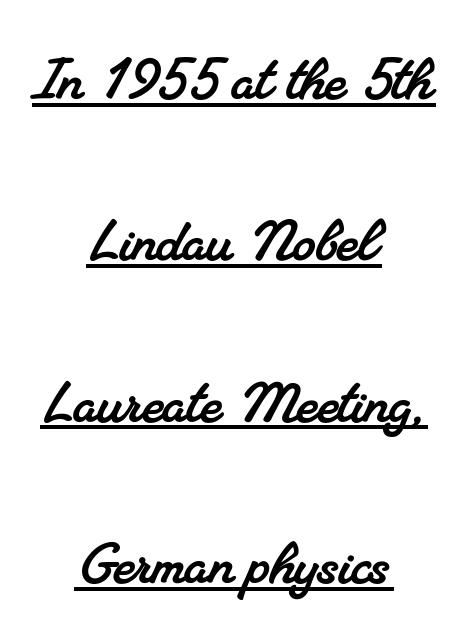
Q: Is the typeface a serif or a sans-serif typeface? A: Serif.
Q: Is the text underlined? A: Yes.
Q: How is the paragraph aligned? A: Centered.
Q: Is the spacing between letters normal or unusually wide? A: Normal.
Q: Is the spacing between lines tight, normal or loose? A: Loose.
Q: Width (condensed, normal, or wide)? A: Normal.
Q: Stroke contrast? A: Medium.
Q: x-height? A: Small.
Q: Monospaced? A: No.
